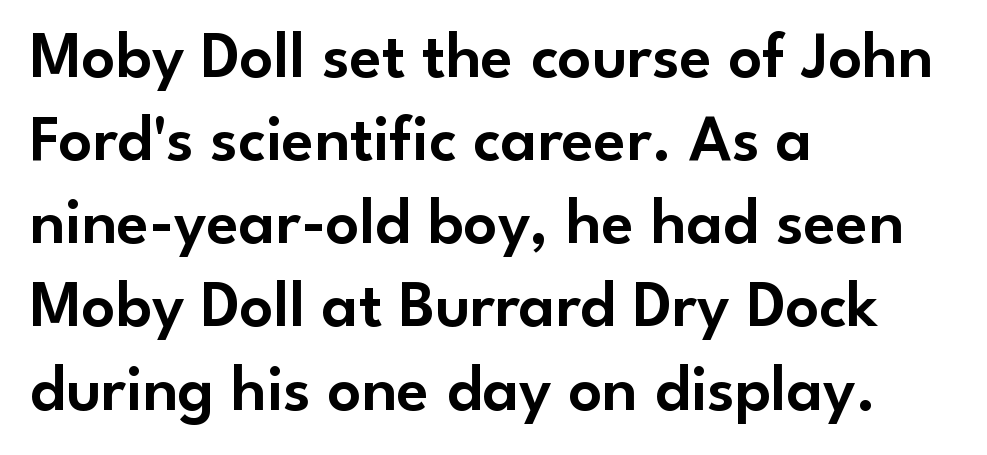
Q: Is the text italic (slanted)? A: No, it is upright.
Q: Is the typeface a serif or a sans-serif typeface? A: Sans-serif.
Q: Is the text underlined? A: No.
Q: How is the paragraph aligned? A: Left-aligned.
Q: Is the spacing between letters normal or unusually wide? A: Normal.
Q: Is the spacing between lines tight, normal or loose? A: Normal.
Q: Width (condensed, normal, or wide)? A: Normal.
Q: Stroke contrast? A: Low.
Q: x-height? A: Small.
Q: Monospaced? A: No.
